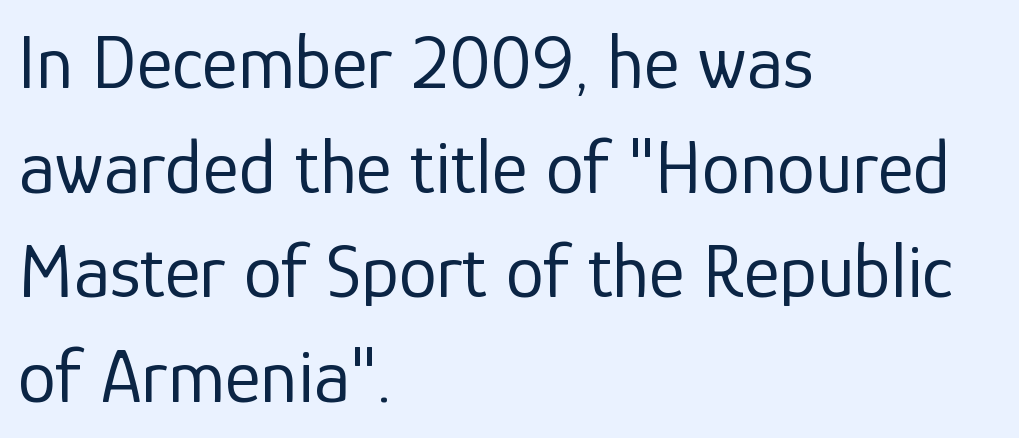
The image shows 77 px regular-weight sans-serif type, upright; set left-aligned, normal line spacing (1.36x), normal letter spacing, not underlined; low stroke contrast and a medium x-height.
